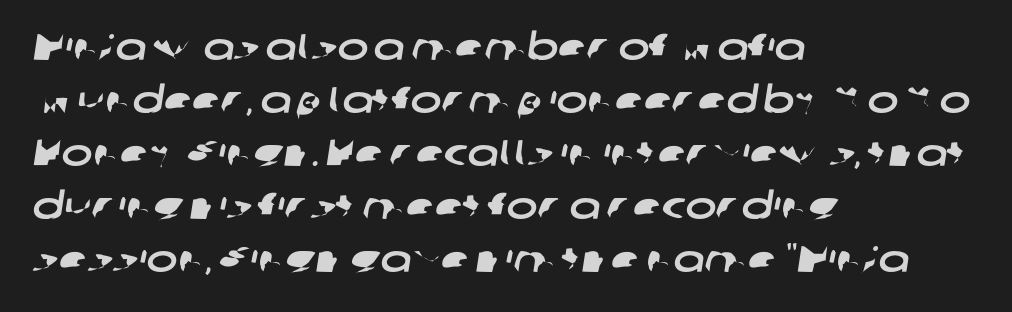
{"serif": "no", "width": "wide", "stroke_contrast": "low", "x_height": "medium", "monospaced": "no", "underline": "no", "align": "left", "line_spacing": "normal", "line_spacing_ratio": 1.43, "letter_spacing": "normal", "letter_spacing_em": 0.0, "glyph_px": 37}
